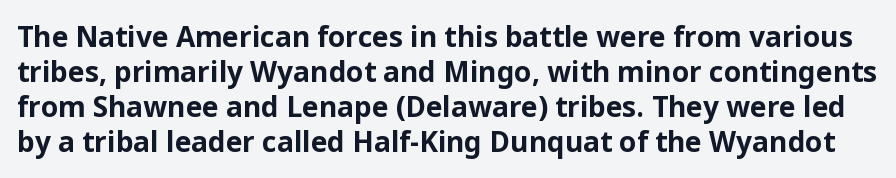
The image shows 28 px bold sans-serif type, upright; set normal line spacing (1.25x), normal letter spacing, not underlined; low stroke contrast and a medium x-height.
